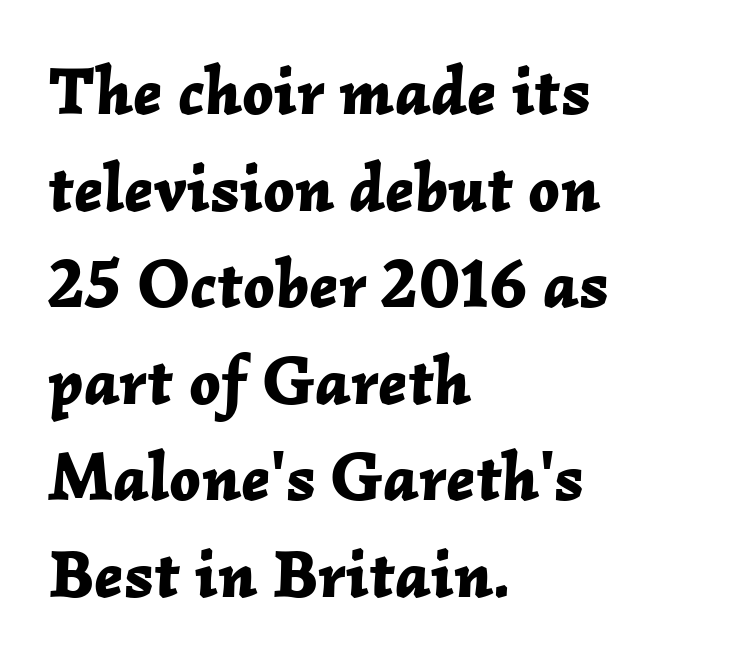
{"italic": "yes", "lean": "right", "slant_degrees": 2, "bold": "yes", "weight": "bold", "width": "normal", "stroke_contrast": "low", "x_height": "medium", "monospaced": "no", "underline": "no", "align": "left", "line_spacing": "normal", "line_spacing_ratio": 1.42, "letter_spacing": "normal", "letter_spacing_em": 0.0, "glyph_px": 68}
